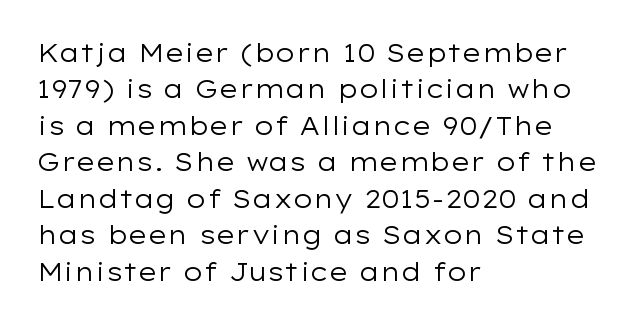
In terms of posture, this sample is upright. The passage shown has conventional tracking throughout. The zone under the glyphs is completely vacant. The lines are quadded left. These glyphs show unthickened strokes, regular width or finer. Rows of type keep a routine distance in the vertical direction.
